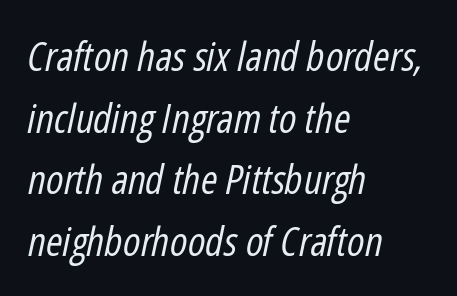
The image shows 40 px regular-weight, condensed type, italic (leaning right); set left-aligned, normal line spacing (1.54x), normal letter spacing, not underlined; low stroke contrast and a medium x-height.
